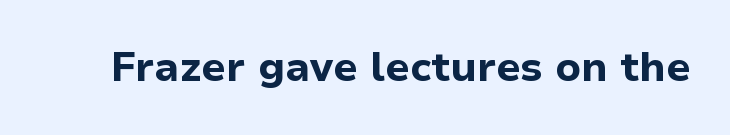
{"serif": "no", "italic": "no", "bold": "yes", "weight": "bold", "width": "normal", "stroke_contrast": "low", "x_height": "medium", "monospaced": "no", "underline": "no", "letter_spacing": "normal", "letter_spacing_em": 0.0, "glyph_px": 41}
